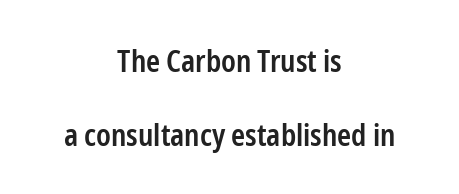
Q: Is the text bold? A: Semi-bold.
Q: Is the text italic (slanted)? A: No, it is upright.
Q: Is the typeface a serif or a sans-serif typeface? A: Sans-serif.
Q: Is the text underlined? A: No.
Q: How is the paragraph aligned? A: Centered.
Q: Is the spacing between letters normal or unusually wide? A: Normal.
Q: Is the spacing between lines tight, normal or loose? A: Loose.
Q: Width (condensed, normal, or wide)? A: Condensed.
Q: Stroke contrast? A: Low.
Q: x-height? A: Medium.
Q: Monospaced? A: No.
